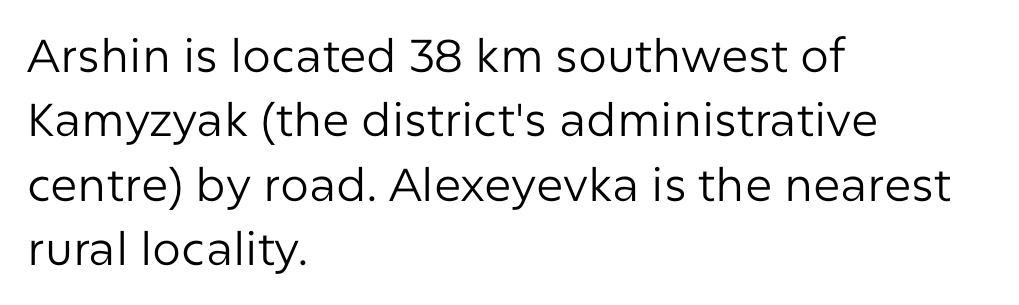
The image shows 46 px regular-weight sans-serif type, upright; set left-aligned, normal line spacing (1.4x), normal letter spacing, not underlined; low stroke contrast and a medium x-height.
